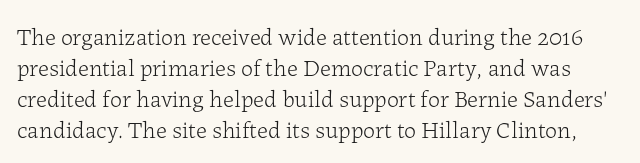
The image shows 24 px text type, upright; set normal line spacing (1.29x), normal letter spacing, not underlined.
